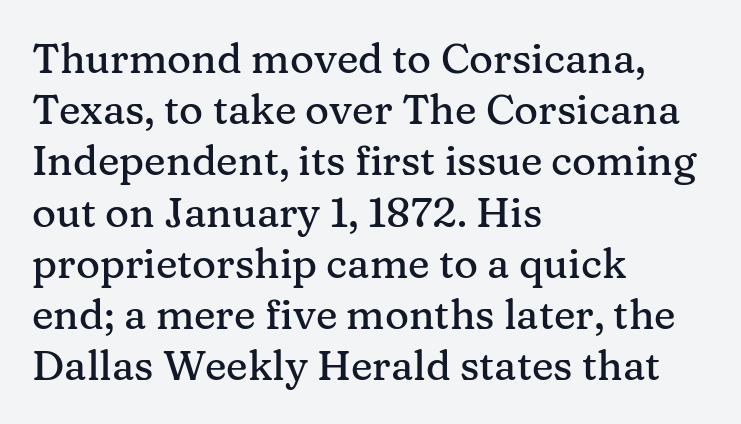
Q: Is the text italic (slanted)? A: No, it is upright.
Q: Is the typeface a serif or a sans-serif typeface? A: Serif.
Q: Is the text underlined? A: No.
Q: How is the paragraph aligned? A: Left-aligned.
Q: Is the spacing between letters normal or unusually wide? A: Normal.
Q: Is the spacing between lines tight, normal or loose? A: Normal.
Q: Width (condensed, normal, or wide)? A: Normal.
Q: Stroke contrast? A: Medium.
Q: x-height? A: Medium.
Q: Monospaced? A: No.
